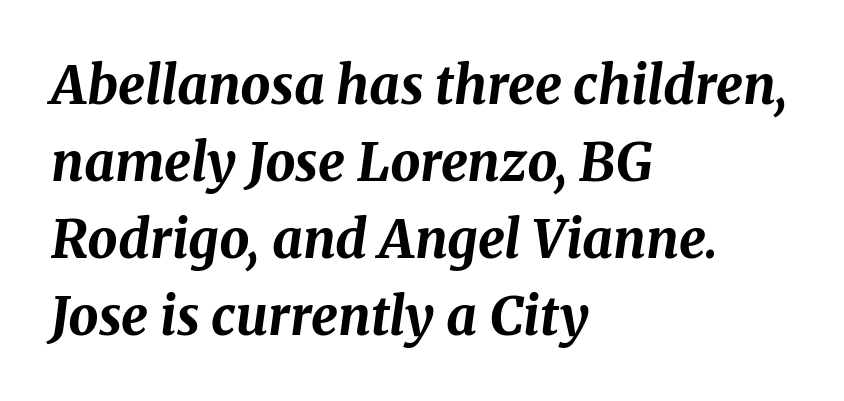
You'd pick this weight for a headline — it's a proper bold. Between one letter and the next there's only the usual sliver of space. The passage is arranged the way most books set body copy — flush left. Slanted lettering throughout.
